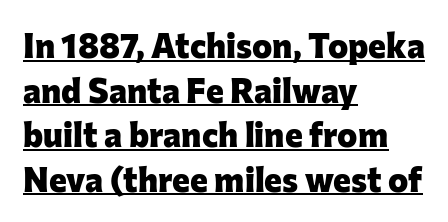
The image shows 34 px heavy sans-serif type, upright; set left-aligned, normal line spacing (1.31x), normal letter spacing, underlined; low stroke contrast and a medium x-height.
